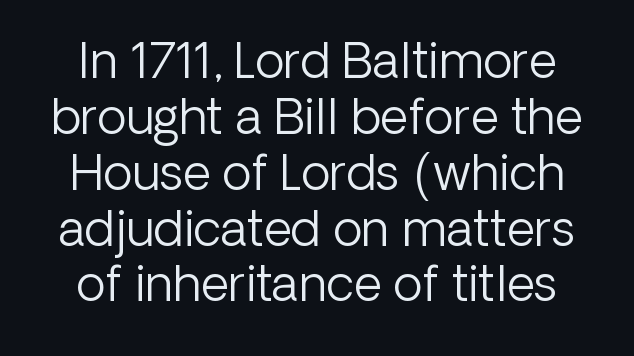
{"serif": "no", "italic": "no", "bold": "no", "weight": "light", "width": "normal", "stroke_contrast": "low", "x_height": "medium", "monospaced": "no", "underline": "no", "line_spacing": "tight", "line_spacing_ratio": 1.14, "letter_spacing": "normal", "letter_spacing_em": 0.0, "glyph_px": 49}
